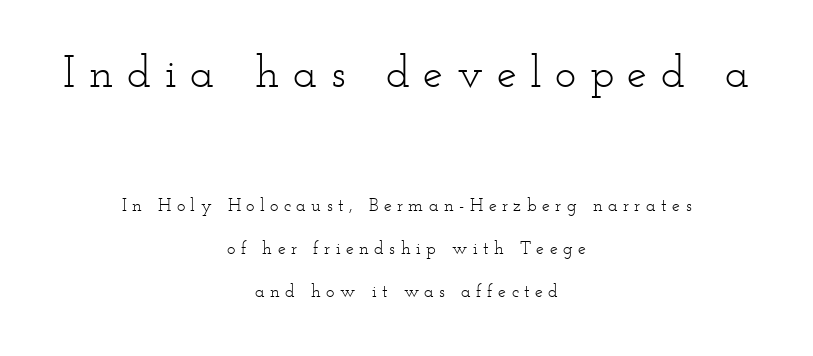
{"serif": "yes", "italic": "no", "bold": "no", "weight": "light", "width": "wide", "stroke_contrast": "low", "x_height": "small", "monospaced": "no", "underline": "no", "align": "center", "line_spacing": "loose", "line_spacing_ratio": 2.4, "letter_spacing": "wide", "letter_spacing_em": 0.3, "larger_block": "first", "size_ratio": 2.5, "glyph_px": 45}
